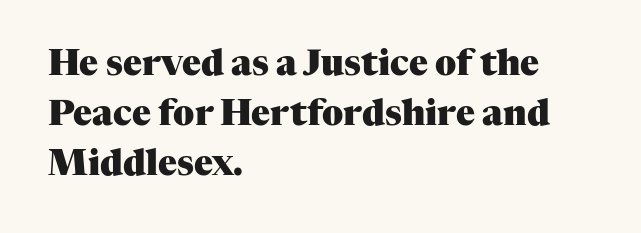
{"serif": "yes", "italic": "no", "bold": "yes", "weight": "heavy", "width": "normal", "stroke_contrast": "medium", "x_height": "medium", "monospaced": "no", "underline": "no", "align": "left", "line_spacing": "normal", "line_spacing_ratio": 1.43, "letter_spacing": "normal", "letter_spacing_em": 0.0, "glyph_px": 35}
